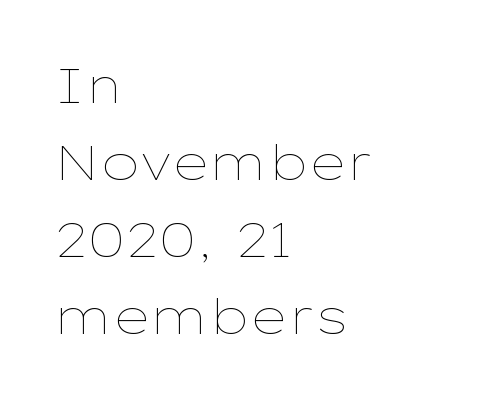
Q: Is the text bold? A: No.
Q: Is the text italic (slanted)? A: No, it is upright.
Q: Is the text underlined? A: No.
Q: How is the paragraph aligned? A: Left-aligned.
Q: Is the spacing between letters normal or unusually wide? A: Normal.
Q: Is the spacing between lines tight, normal or loose? A: Normal.
Q: Width (condensed, normal, or wide)? A: Wide.
Q: Stroke contrast? A: Low.
Q: x-height? A: Medium.
Q: Monospaced? A: No.
